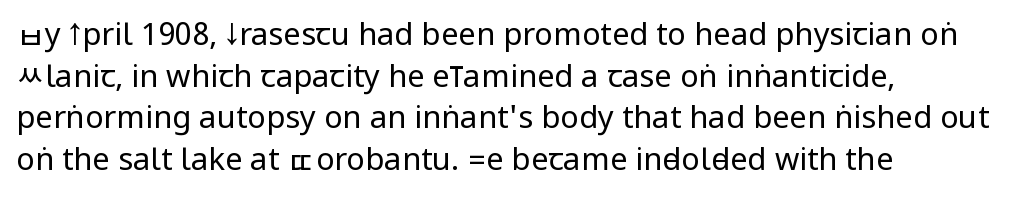
Q: Is the text bold? A: No.
Q: Is the text italic (slanted)? A: No, it is upright.
Q: Is the typeface a serif or a sans-serif typeface? A: Sans-serif.
Q: Is the text underlined? A: No.
Q: How is the paragraph aligned? A: Left-aligned.
Q: Is the spacing between letters normal or unusually wide? A: Normal.
Q: Is the spacing between lines tight, normal or loose? A: Normal.
Q: Width (condensed, normal, or wide)? A: Condensed.
Q: Stroke contrast? A: Low.
